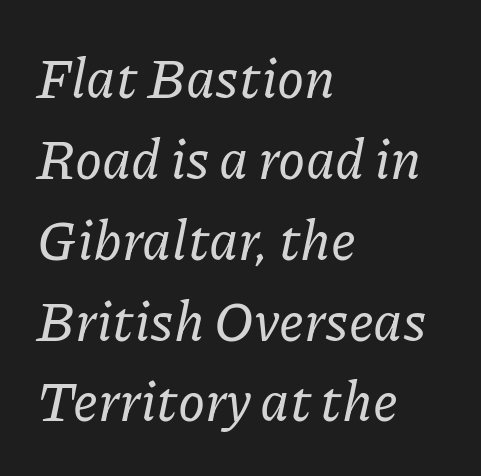
The image shows 55 px serif type, italic (leaning right); set left-aligned, normal line spacing (1.47x), normal letter spacing, not underlined; low stroke contrast and a medium x-height.
